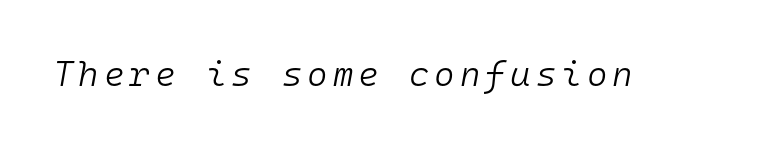
{"italic": "yes", "lean": "right", "slant_degrees": 10, "bold": "no", "weight": "light", "width": "normal", "stroke_contrast": "low", "x_height": "medium", "monospaced": "yes", "underline": "no", "glyph_px": 35}
